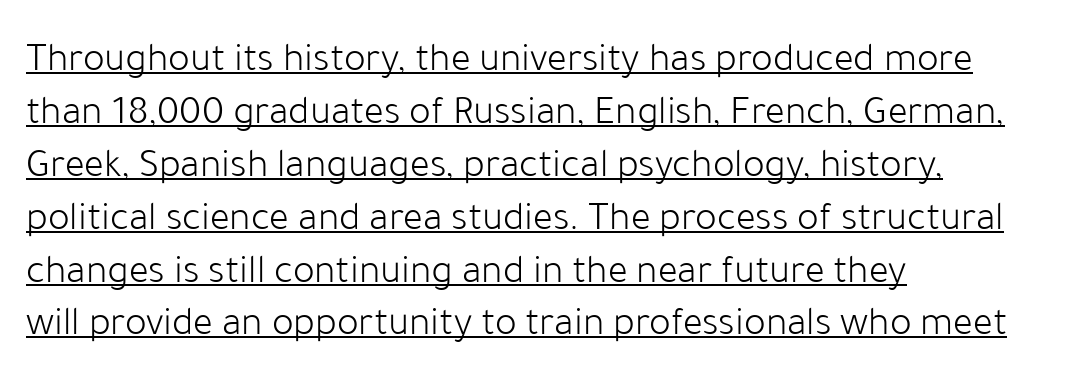
The font family rendered here belongs to the sans-serif group. The letters advance in unequal steps, a hallmark of proportional type. Does the lettering tilt? It doesn't — this is upright. Casual observation: everything's shoved over to the left. How are the letters spaced? Ordinarily, with no added tracking.
